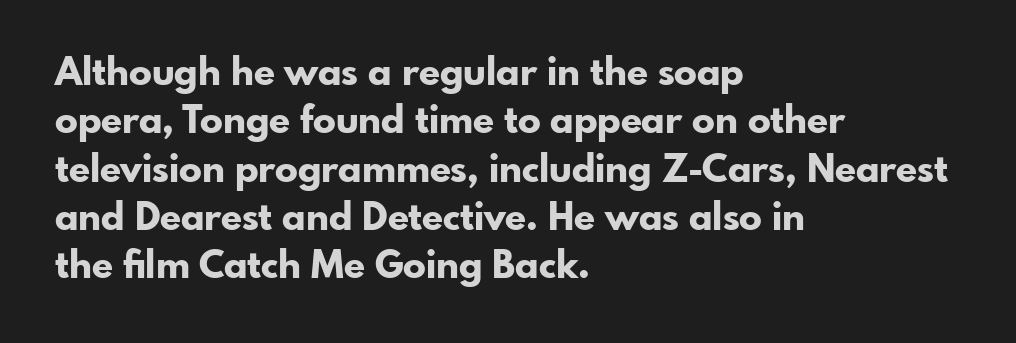
The image shows 38 px bold sans-serif type, upright; set left-aligned, normal line spacing (1.27x), normal letter spacing, not underlined; low stroke contrast and a small x-height.
